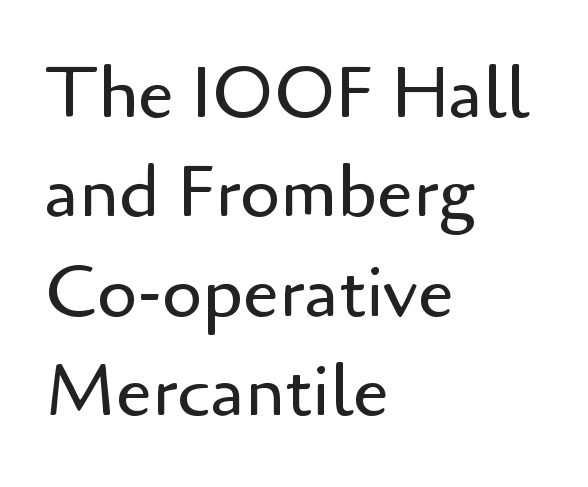
{"serif": "no", "italic": "no", "bold": "no", "weight": "regular", "width": "normal", "stroke_contrast": "low", "x_height": "small", "monospaced": "no", "underline": "no", "align": "left", "line_spacing": "normal", "line_spacing_ratio": 1.38, "letter_spacing": "normal", "letter_spacing_em": 0.0, "glyph_px": 72}
